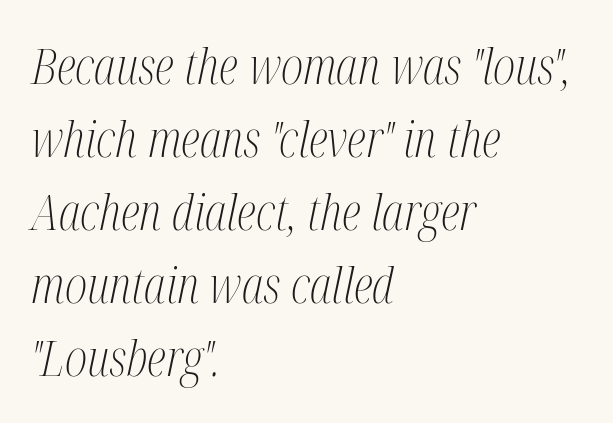
Default kerning and tracking; the words read as compact shapes. Honestly, there is no underline to notice here at all. Yep, those are serifs on the letters. The vertical gap from one line to the next is medium.
